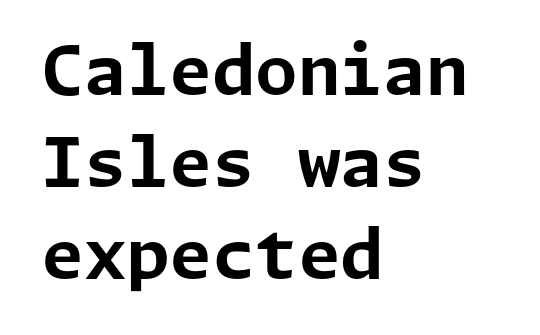
The image shows 69 px bold sans-serif type, upright; set left-aligned, normal line spacing (1.33x), normal letter spacing, not underlined; low stroke contrast and a medium x-height.
